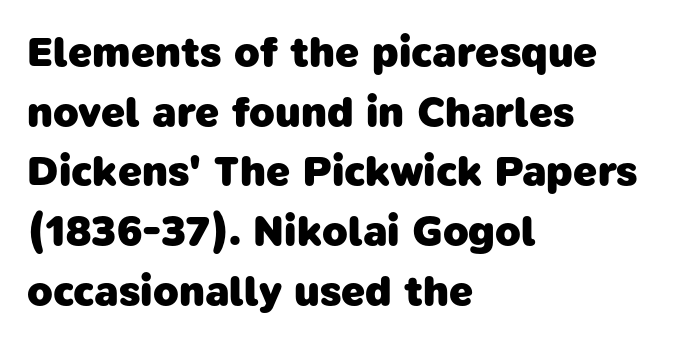
Q: Is the text bold? A: Yes.
Q: Is the typeface a serif or a sans-serif typeface? A: Sans-serif.
Q: Is the text underlined? A: No.
Q: How is the paragraph aligned? A: Left-aligned.
Q: Is the spacing between letters normal or unusually wide? A: Normal.
Q: Is the spacing between lines tight, normal or loose? A: Normal.
Q: Width (condensed, normal, or wide)? A: Normal.
Q: Stroke contrast? A: Low.
Q: x-height? A: Medium.
Q: Monospaced? A: No.
